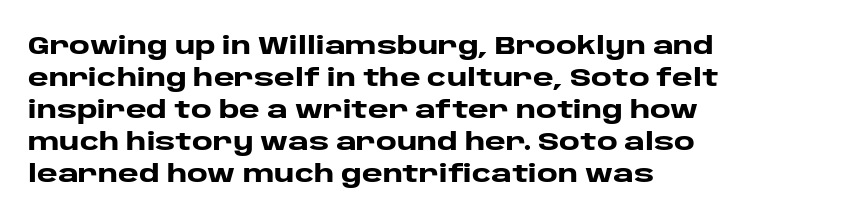
The image shows 25 px bold type, upright; set left-aligned, normal line spacing (1.28x), normal letter spacing, not underlined.
